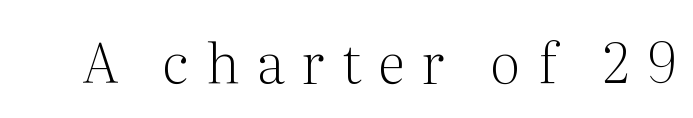
{"serif": "yes", "italic": "no", "bold": "no", "weight": "light", "width": "normal", "stroke_contrast": "medium", "x_height": "medium", "monospaced": "no", "underline": "no", "letter_spacing": "wide", "letter_spacing_em": 0.31, "glyph_px": 56}
